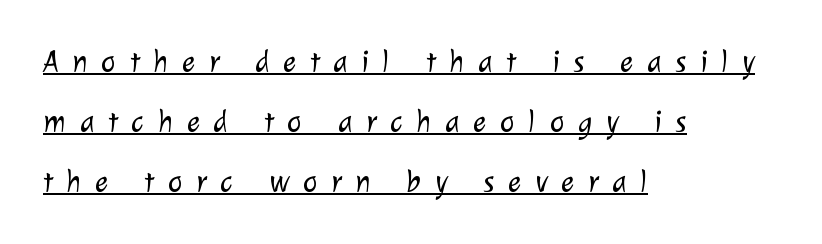
{"serif": "no", "bold": "no", "weight": "light", "width": "normal", "stroke_contrast": "low", "x_height": "medium", "monospaced": "no", "underline": "yes", "align": "left", "line_spacing": "loose", "line_spacing_ratio": 1.94, "letter_spacing": "wide", "letter_spacing_em": 0.44, "glyph_px": 31}
